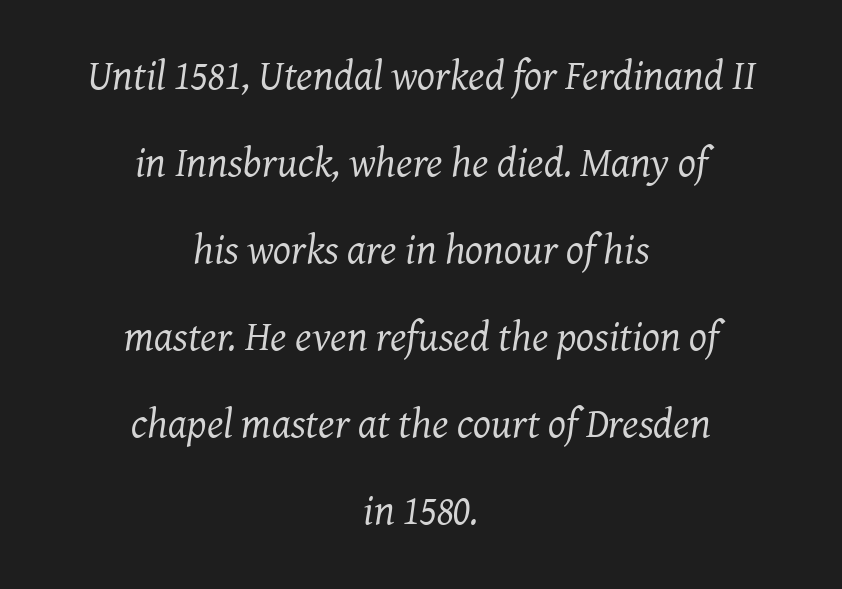
Do the characters align in a grid? No, the font is proportional. This is oblique type, the kind used for emphasis or titles. Vertical spacing — loose. In CSS terms this would be text-align: center. Stroke terminals: seriffed.
